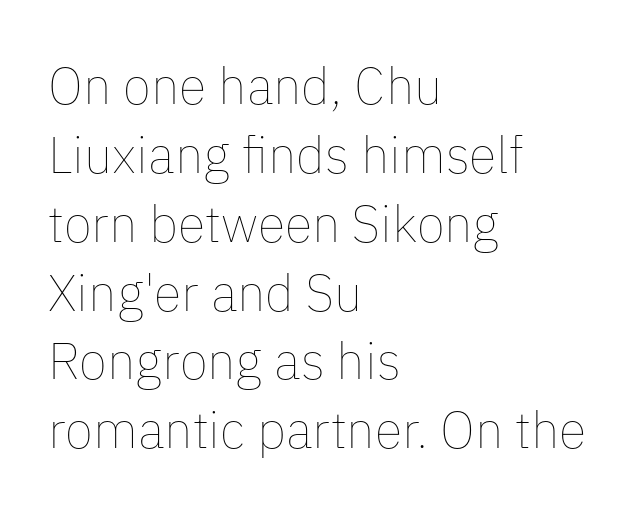
The image shows 51 px thin type, upright; set left-aligned, normal line spacing (1.35x), normal letter spacing, not underlined; low stroke contrast and a medium x-height.
